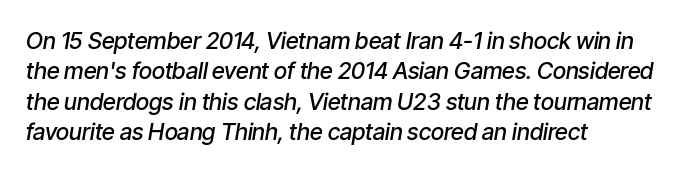
The image shows 23 px text type, italic (leaning right); set left-aligned, normal line spacing (1.32x), normal letter spacing, not underlined.
